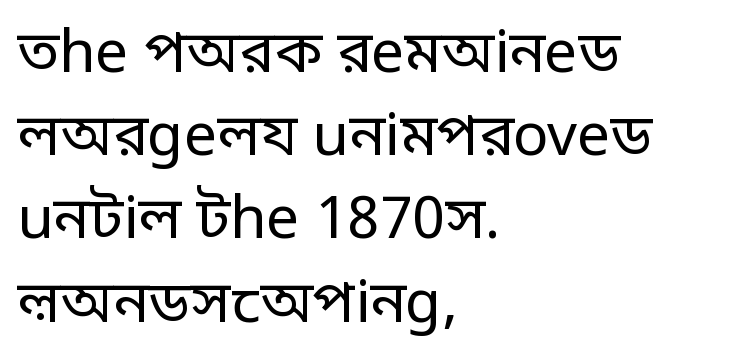
Q: Is the text bold? A: No.
Q: Is the text italic (slanted)? A: No, it is upright.
Q: Is the typeface a serif or a sans-serif typeface? A: Sans-serif.
Q: Is the text underlined? A: No.
Q: How is the paragraph aligned? A: Left-aligned.
Q: Is the spacing between letters normal or unusually wide? A: Normal.
Q: Is the spacing between lines tight, normal or loose? A: Normal.
Q: Width (condensed, normal, or wide)? A: Normal.
Q: Stroke contrast? A: Low.
Q: x-height? A: Large.
Q: Monospaced? A: No.
